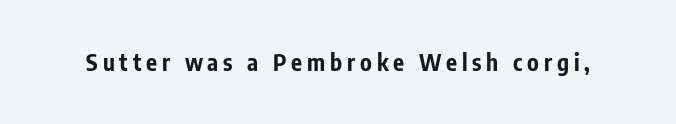
Q: Is the text bold? A: Yes.
Q: Is the text italic (slanted)? A: No, it is upright.
Q: Is the text underlined? A: No.
Q: Is the spacing between letters normal or unusually wide? A: Unusually wide.
